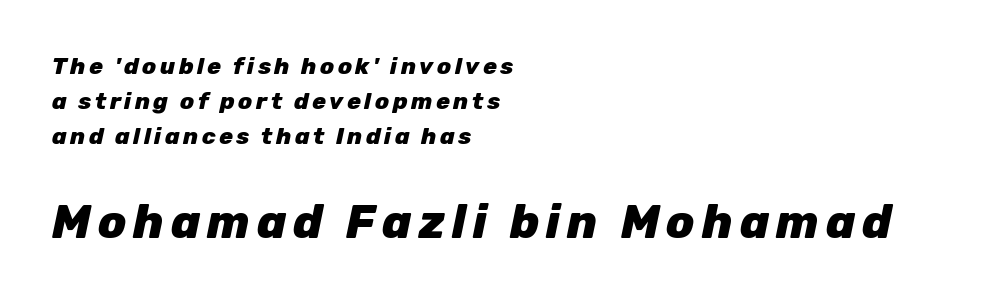
Q: Is the text bold? A: Yes.
Q: Is the text italic (slanted)? A: Yes, it leans right by about 12 degrees.
Q: Is the text underlined? A: No.
Q: How is the paragraph aligned? A: Left-aligned.
Q: Is the spacing between lines tight, normal or loose? A: Normal.
Q: Which block of text is set in a larger size, the first (top) or the second (bottom)? A: The second (bottom) one.
Q: Width (condensed, normal, or wide)? A: Normal.
Q: Stroke contrast? A: Low.
Q: x-height? A: Medium.
Q: Monospaced? A: No.
